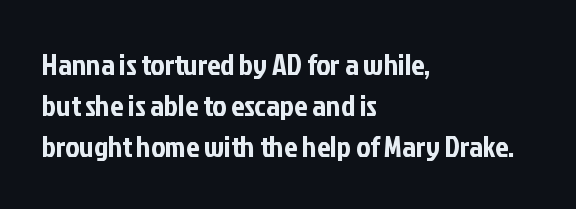
Line spacing here is normal. Letters rest on an invisible, unmarked baseline. No italicization has been applied; the sample stays upright. Honestly, the letter spacing is just normal — you wouldn't notice it. Spacing verdict: proportional, widths tailored to each character.
